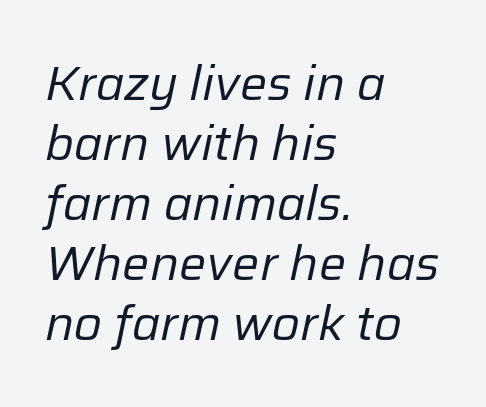
Q: Is the text bold? A: No.
Q: Is the text italic (slanted)? A: Yes, it leans right by about 12 degrees.
Q: Is the text underlined? A: No.
Q: How is the paragraph aligned? A: Left-aligned.
Q: Is the spacing between letters normal or unusually wide? A: Normal.
Q: Is the spacing between lines tight, normal or loose? A: Normal.
Q: Width (condensed, normal, or wide)? A: Normal.
Q: Stroke contrast? A: Low.
Q: x-height? A: Medium.
Q: Monospaced? A: No.
